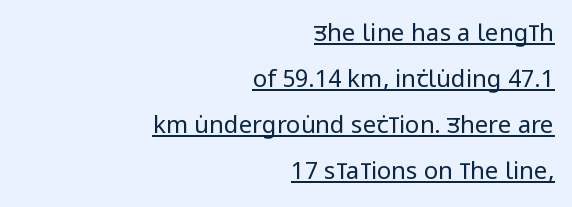
{"italic": "no", "bold": "no", "underline": "yes", "align": "right", "line_spacing": "loose", "line_spacing_ratio": 1.91, "letter_spacing": "normal", "letter_spacing_em": 0.0, "glyph_px": 24}
